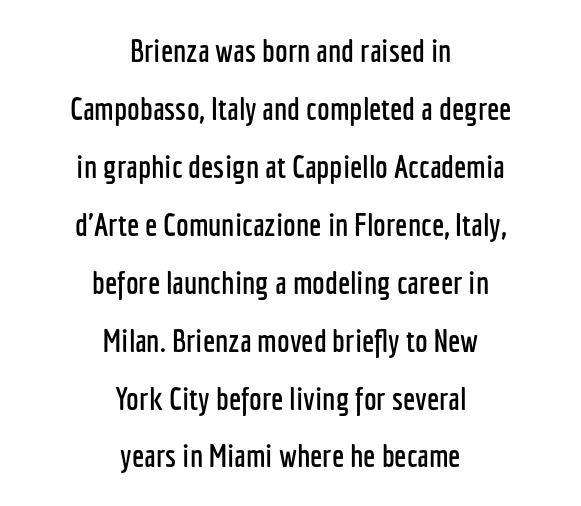
Q: Is the text italic (slanted)? A: No, it is upright.
Q: Is the typeface a serif or a sans-serif typeface? A: Sans-serif.
Q: Is the text underlined? A: No.
Q: How is the paragraph aligned? A: Centered.
Q: Is the spacing between letters normal or unusually wide? A: Normal.
Q: Width (condensed, normal, or wide)? A: Condensed.
Q: Stroke contrast? A: Low.
Q: x-height? A: Medium.
Q: Monospaced? A: No.
